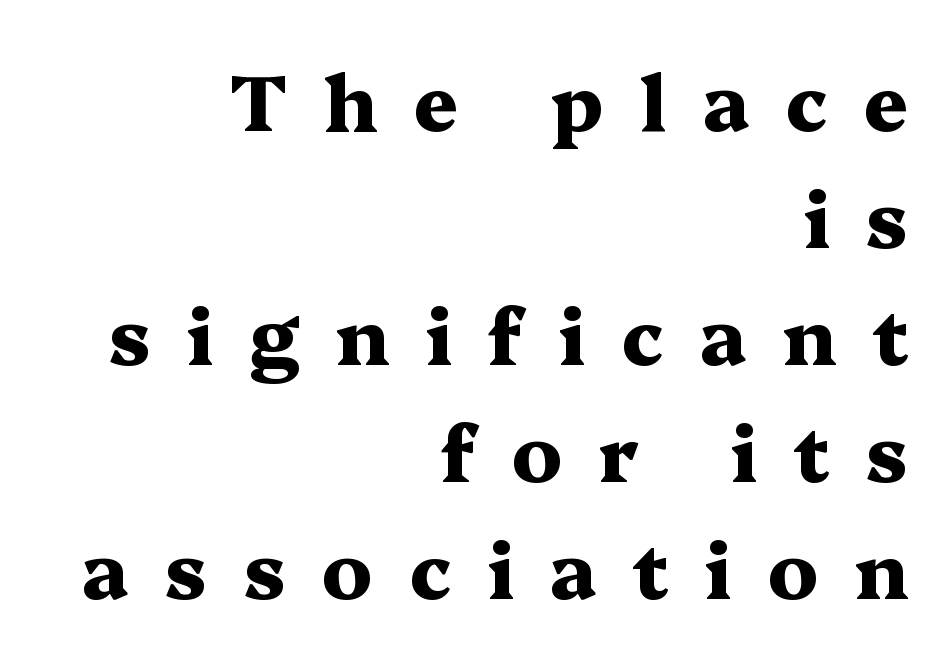
Q: Is the text bold? A: Yes.
Q: Is the text italic (slanted)? A: No, it is upright.
Q: Is the typeface a serif or a sans-serif typeface? A: Serif.
Q: Is the text underlined? A: No.
Q: How is the paragraph aligned? A: Right-aligned.
Q: Is the spacing between letters normal or unusually wide? A: Unusually wide.
Q: Is the spacing between lines tight, normal or loose? A: Normal.
Q: Width (condensed, normal, or wide)? A: Wide.
Q: Stroke contrast? A: Medium.
Q: x-height? A: Medium.
Q: Monospaced? A: No.
